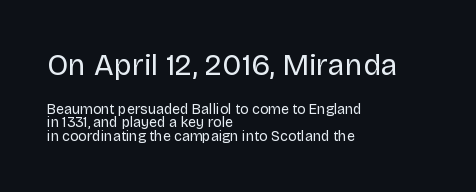
Q: Is the text bold? A: No.
Q: Is the text italic (slanted)? A: No, it is upright.
Q: Is the typeface a serif or a sans-serif typeface? A: Sans-serif.
Q: Is the text underlined? A: No.
Q: How is the paragraph aligned? A: Left-aligned.
Q: Is the spacing between letters normal or unusually wide? A: Normal.
Q: Is the spacing between lines tight, normal or loose? A: Tight.
Q: Which block of text is set in a larger size, the first (top) or the second (bottom)? A: The first (top) one.
Q: Width (condensed, normal, or wide)? A: Normal.
Q: Stroke contrast? A: Low.
Q: x-height? A: Large.
Q: Monospaced? A: No.
